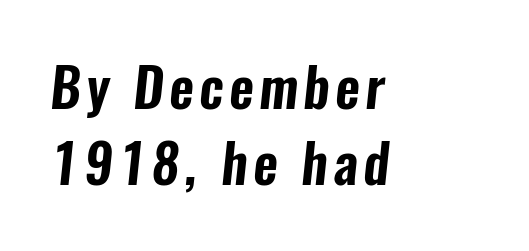
{"serif": "no", "width": "condensed", "stroke_contrast": "low", "x_height": "medium", "monospaced": "no", "underline": "no", "align": "left", "line_spacing": "normal", "line_spacing_ratio": 1.41, "glyph_px": 54}
